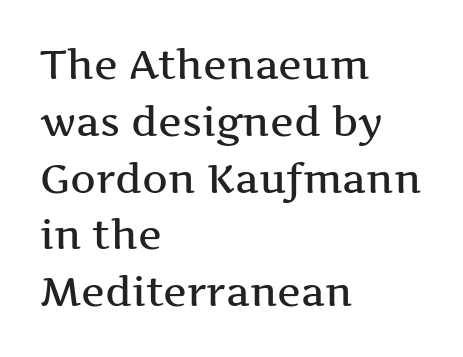
The image shows 40 px wide serif type, upright; set left-aligned, normal line spacing (1.42x), normal letter spacing, not underlined; medium stroke contrast and a medium x-height.
